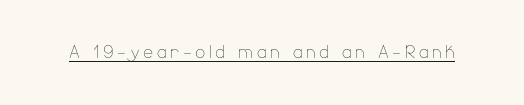
Q: Is the text bold? A: No.
Q: Is the text italic (slanted)? A: No, it is upright.
Q: Is the text underlined? A: Yes.
